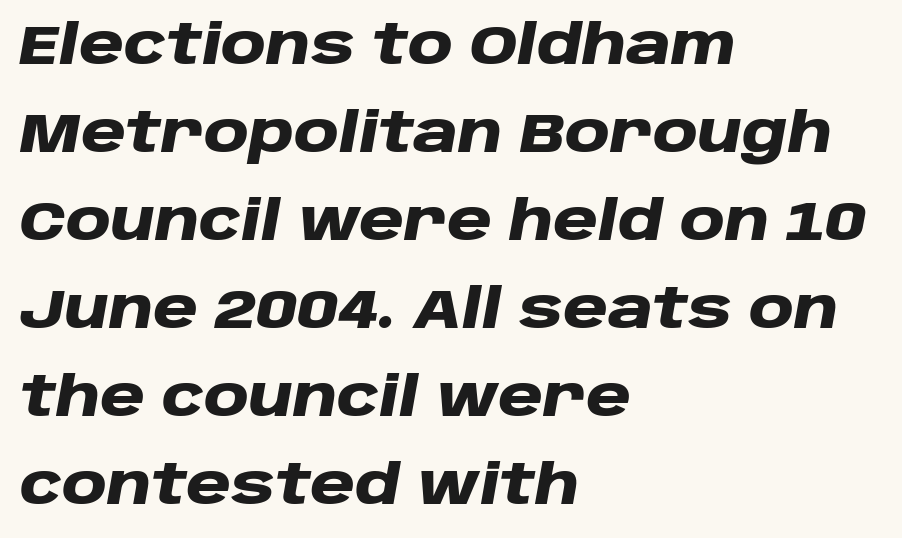
The image shows 55 px heavy, wide type, italic (leaning right); set left-aligned, normal line spacing (1.6x), normal letter spacing, not underlined; low stroke contrast and a large x-height.
